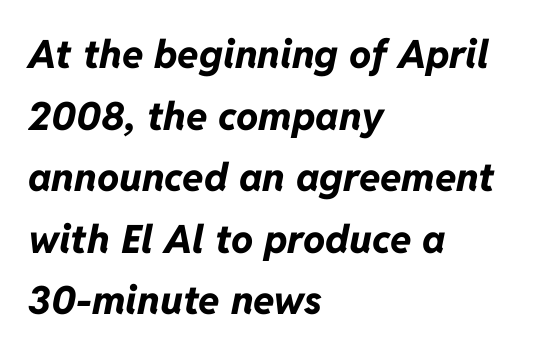
Q: Is the text bold? A: Yes.
Q: Is the text italic (slanted)? A: Yes, it leans right by about 11 degrees.
Q: Is the text underlined? A: No.
Q: How is the paragraph aligned? A: Left-aligned.
Q: Is the spacing between letters normal or unusually wide? A: Normal.
Q: Is the spacing between lines tight, normal or loose? A: Normal.
Q: Width (condensed, normal, or wide)? A: Normal.
Q: Stroke contrast? A: Low.
Q: x-height? A: Medium.
Q: Monospaced? A: No.
